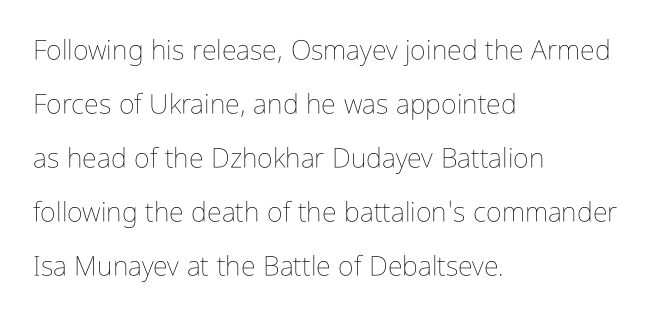
{"italic": "no", "bold": "no", "underline": "no", "align": "left", "line_spacing": "loose", "line_spacing_ratio": 2.0, "letter_spacing": "normal", "letter_spacing_em": 0.0, "glyph_px": 27}
